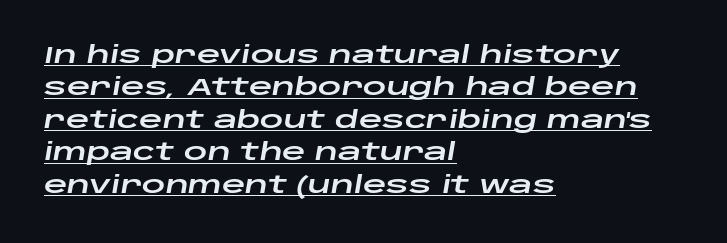
Q: Is the text italic (slanted)? A: Yes, it leans right by about 10 degrees.
Q: Is the text underlined? A: Yes.
Q: How is the paragraph aligned? A: Left-aligned.
Q: Is the spacing between letters normal or unusually wide? A: Normal.
Q: Is the spacing between lines tight, normal or loose? A: Normal.
